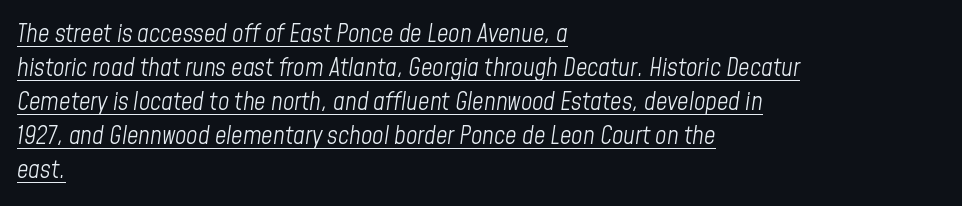
Q: Is the text bold? A: No.
Q: Is the text italic (slanted)? A: Yes, it leans right by about 8 degrees.
Q: Is the text underlined? A: Yes.
Q: How is the paragraph aligned? A: Left-aligned.
Q: Is the spacing between letters normal or unusually wide? A: Normal.
Q: Is the spacing between lines tight, normal or loose? A: Normal.
